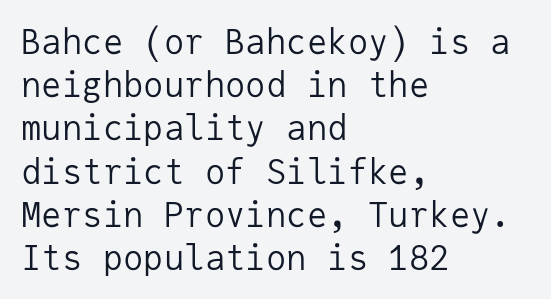
Q: Is the text bold? A: No.
Q: Is the text italic (slanted)? A: No, it is upright.
Q: Is the typeface a serif or a sans-serif typeface? A: Sans-serif.
Q: Is the text underlined? A: No.
Q: How is the paragraph aligned? A: Left-aligned.
Q: Is the spacing between letters normal or unusually wide? A: Normal.
Q: Is the spacing between lines tight, normal or loose? A: Normal.
Q: Width (condensed, normal, or wide)? A: Normal.
Q: Stroke contrast? A: Low.
Q: x-height? A: Medium.
Q: Monospaced? A: Yes.
